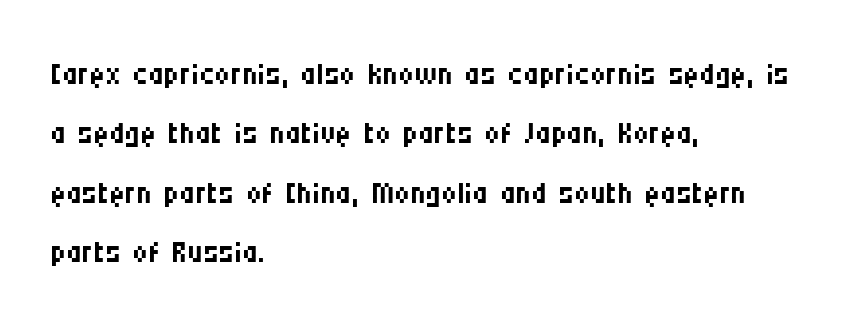
Only glyphs here, with clear space below each row. The rag falls on the right side of this text block. Stems and bowls with no extra thickness — not bold. Nobody touched the tracking dial on this one. This sample uses an upright cut, with every glyph sitting square on the baseline.
